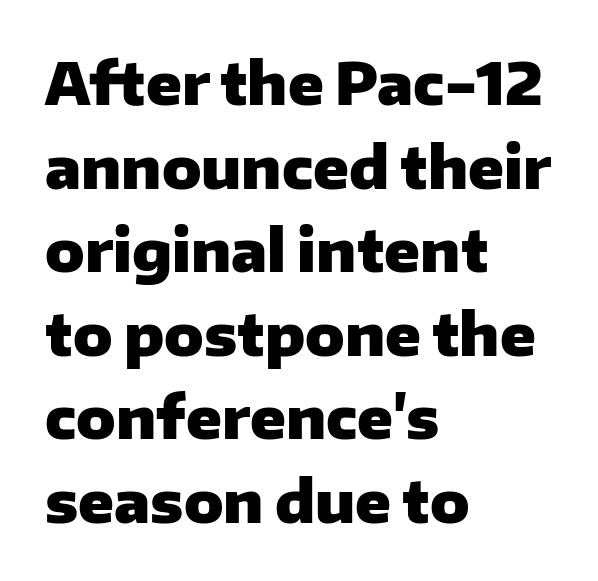
The font is running at its bold setting. Summary of vertical rhythm: regular, with standard interline spacing. Is the block centered? No — it sits flush against the left margin. Serif or sans? Sans — the stroke terminals are bare. Spacing between characters is what you'd get straight out of the box.
